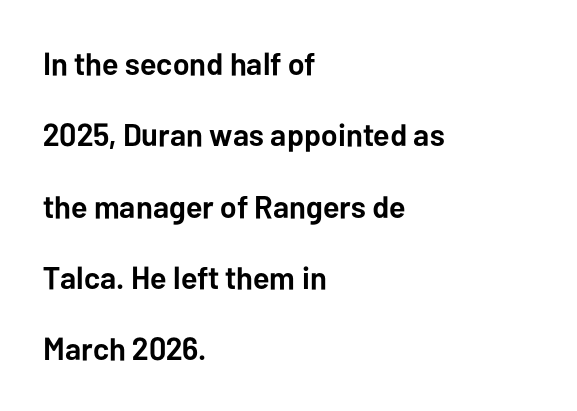
This sample uses plain, unmodified letter spacing. If you measured baseline to baseline, you'd find a long distance. No feet cap the strokes, marking this as sans-serif type. The passage shown is typed in a proportional face where columns would drift.
